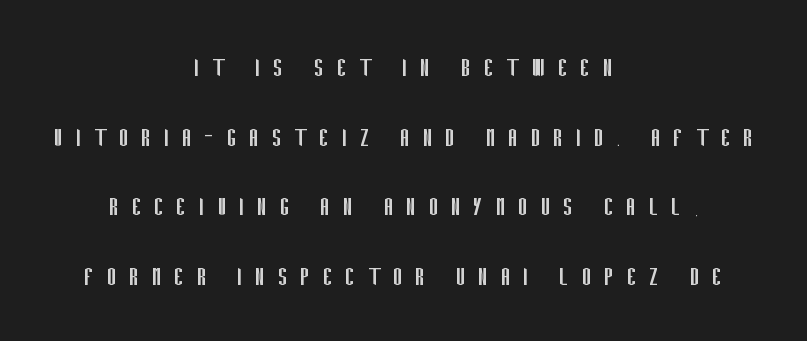
{"serif": "no", "italic": "no", "bold": "no", "weight": "regular", "width": "condensed", "stroke_contrast": "low", "x_height": "large", "monospaced": "no", "underline": "no", "align": "center", "line_spacing": "loose", "line_spacing_ratio": 2.32, "letter_spacing": "wide", "letter_spacing_em": 0.41, "glyph_px": 30}
